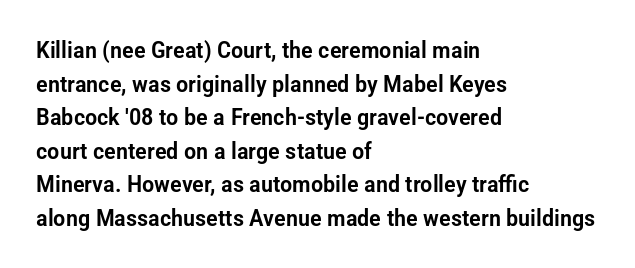
Notice how the passage keeps a crisp vertical edge on the left only. Ascenders rise straight up at ninety degrees. The passage shown is not underscored anywhere. Tracking value appears to be zero — textbook default spacing.
